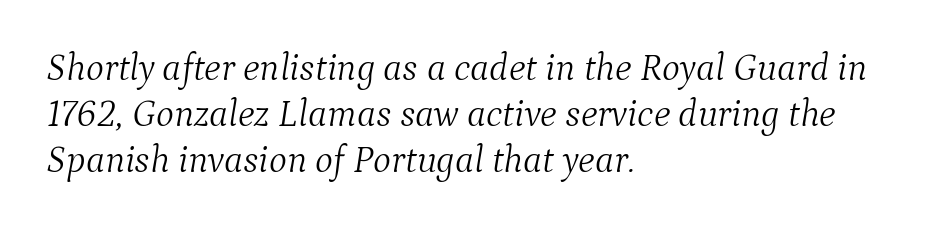
Q: Is the text bold? A: No.
Q: Is the text italic (slanted)? A: Yes, it leans right by about 9 degrees.
Q: Is the typeface a serif or a sans-serif typeface? A: Serif.
Q: Is the text underlined? A: No.
Q: How is the paragraph aligned? A: Left-aligned.
Q: Is the spacing between letters normal or unusually wide? A: Normal.
Q: Width (condensed, normal, or wide)? A: Normal.
Q: Stroke contrast? A: Medium.
Q: x-height? A: Medium.
Q: Monospaced? A: No.
